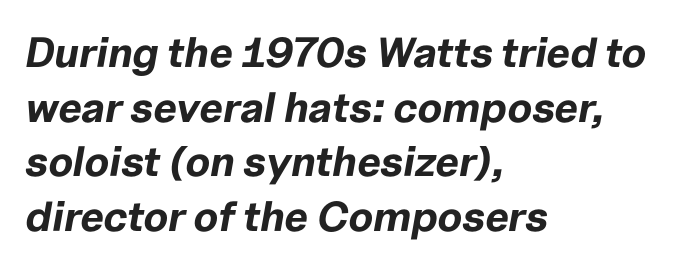
{"italic": "yes", "lean": "right", "slant_degrees": 10, "bold": "yes", "weight": "bold", "width": "normal", "stroke_contrast": "low", "x_height": "medium", "monospaced": "no", "underline": "no", "align": "left", "line_spacing": "normal", "line_spacing_ratio": 1.3, "letter_spacing": "normal", "letter_spacing_em": 0.0, "glyph_px": 42}
